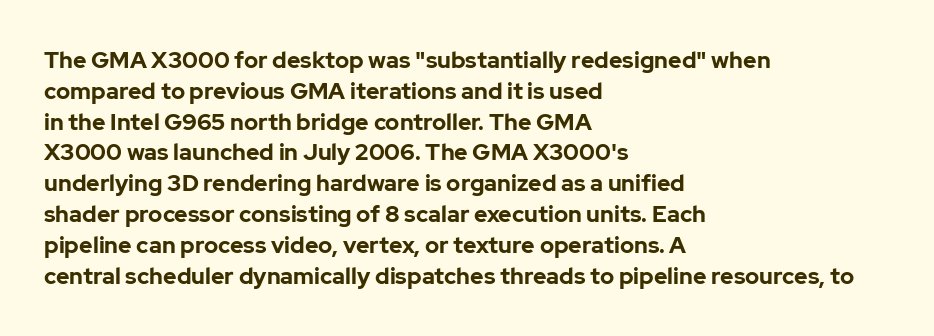
{"italic": "no", "bold": "yes", "underline": "no", "align": "left", "line_spacing": "normal", "line_spacing_ratio": 1.34, "letter_spacing": "normal", "letter_spacing_em": 0.0, "glyph_px": 23}
